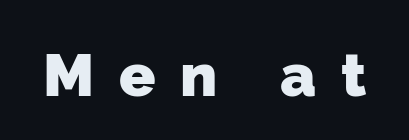
{"serif": "no", "bold": "yes", "weight": "heavy", "width": "normal", "stroke_contrast": "low", "x_height": "medium", "monospaced": "no", "underline": "no", "letter_spacing": "wide", "letter_spacing_em": 0.41, "glyph_px": 60}
